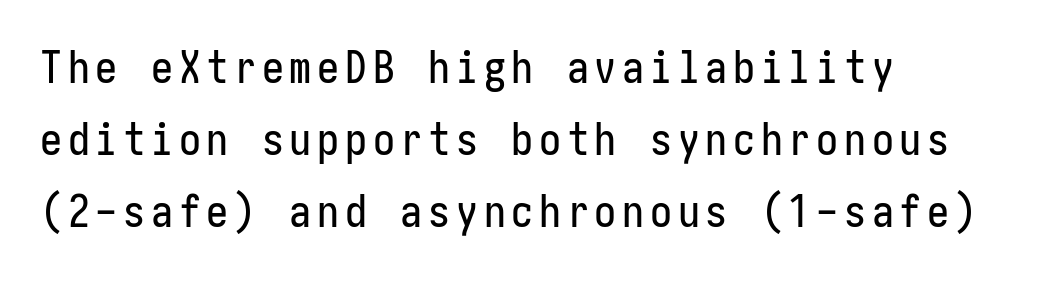
The image shows 44 px condensed sans-serif type, upright; set left-aligned, normal line spacing (1.64x), not underlined; low stroke contrast and a medium x-height.
